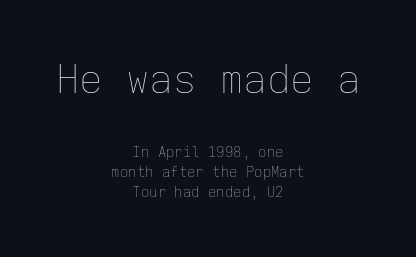
Q: Is the text bold? A: No.
Q: Is the text italic (slanted)? A: No, it is upright.
Q: Is the text underlined? A: No.
Q: How is the paragraph aligned? A: Centered.
Q: Is the spacing between letters normal or unusually wide? A: Normal.
Q: Is the spacing between lines tight, normal or loose? A: Normal.
Q: Which block of text is set in a larger size, the first (top) or the second (bottom)? A: The first (top) one.
Q: Width (condensed, normal, or wide)? A: Normal.
Q: Stroke contrast? A: Low.
Q: x-height? A: Medium.
Q: Monospaced? A: Yes.
